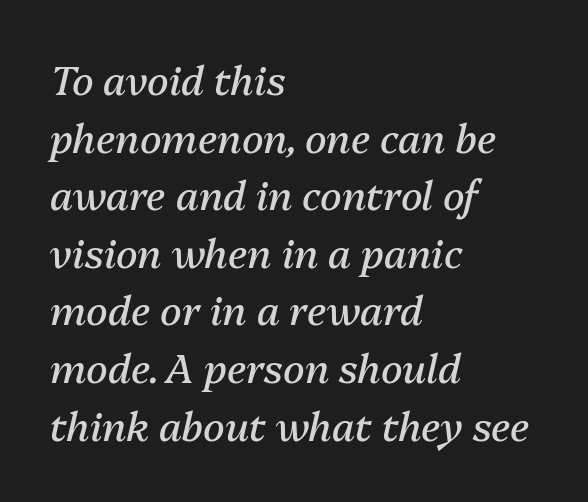
{"italic": "yes", "lean": "right", "slant_degrees": 13, "bold": "no", "weight": "regular", "width": "normal", "stroke_contrast": "medium", "x_height": "medium", "monospaced": "no", "underline": "no", "align": "left", "line_spacing": "normal", "line_spacing_ratio": 1.44, "letter_spacing": "normal", "letter_spacing_em": 0.0, "glyph_px": 40}
